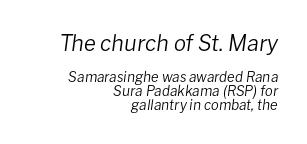
The image shows 22 px text type, italic (leaning right); set right-aligned, tight line spacing (0.99x), normal letter spacing, not underlined; the first (top) block is 1.57x larger.
